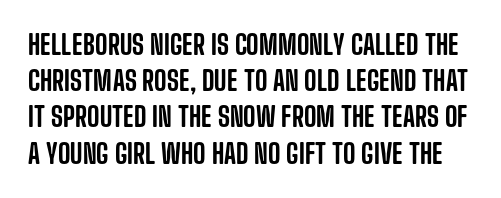
{"italic": "no", "underline": "no", "line_spacing": "normal", "line_spacing_ratio": 1.34, "letter_spacing": "normal", "letter_spacing_em": 0.0, "glyph_px": 27}
